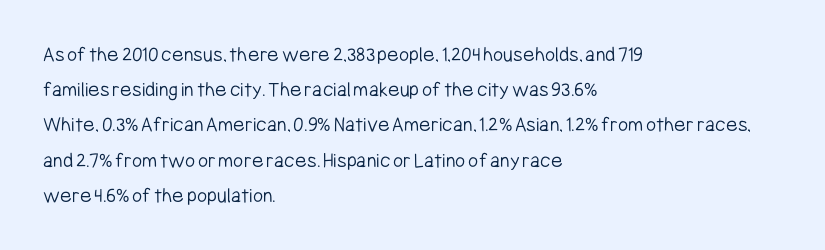
{"italic": "no", "bold": "no", "underline": "no", "align": "left", "line_spacing": "normal", "line_spacing_ratio": 1.6, "letter_spacing": "normal", "letter_spacing_em": 0.0, "glyph_px": 22}
